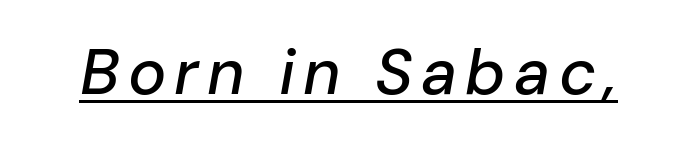
These lines are rendered in a variable-pitch font. The specimen includes a rule beneath the text block's lines. The passage shown leans; its letterforms are oblique.
